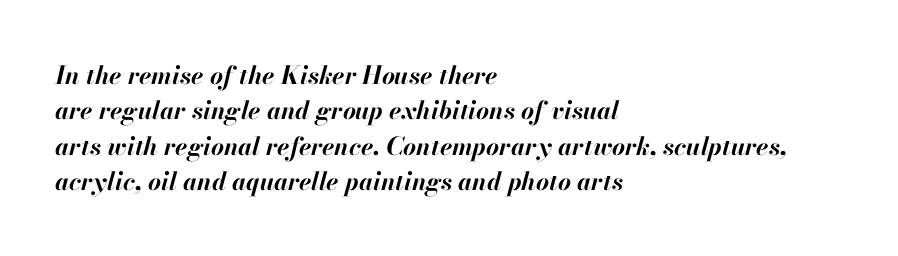
The image shows 25 px bold type, italic (leaning right); set left-aligned, normal line spacing (1.42x), normal letter spacing, not underlined.
